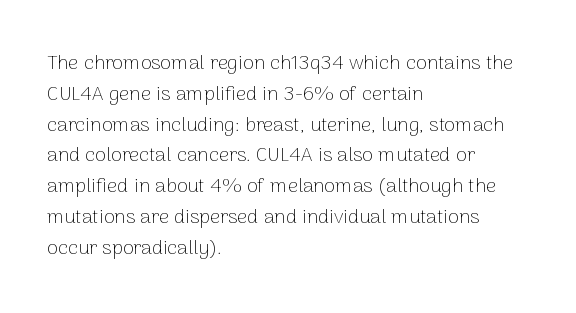
Q: Is the text bold? A: No.
Q: Is the text italic (slanted)? A: No, it is upright.
Q: Is the text underlined? A: No.
Q: How is the paragraph aligned? A: Left-aligned.
Q: Is the spacing between letters normal or unusually wide? A: Normal.
Q: Is the spacing between lines tight, normal or loose? A: Normal.
